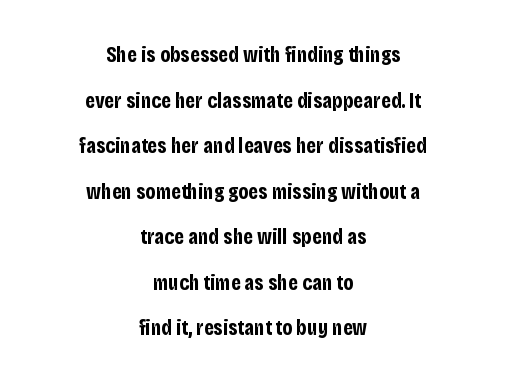
{"italic": "no", "bold": "yes", "underline": "no", "align": "center", "line_spacing": "loose", "line_spacing_ratio": 2.07, "letter_spacing": "normal", "letter_spacing_em": 0.0, "glyph_px": 22}
